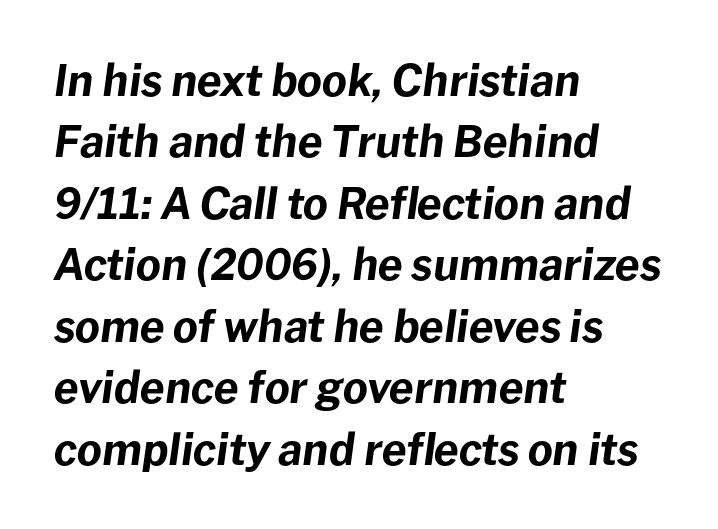
The image shows 43 px bold type, italic (leaning right); set left-aligned, normal line spacing (1.43x), normal letter spacing, not underlined; low stroke contrast and a medium x-height.
